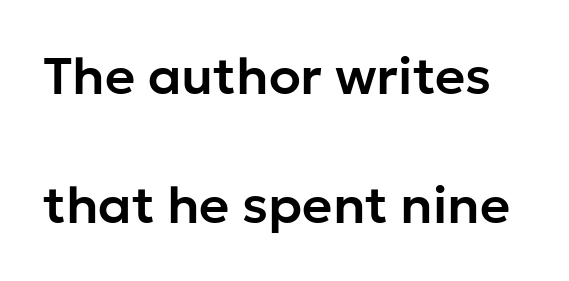
Each letter's strokes conclude bluntly, with no projecting serifs. In terms of letterspacing, this is plain default setting. A typesetter would call this leading open, well beyond the default. Posture: straight, roman, zero tilt. These lines are rendered in a variable-pitch font.
